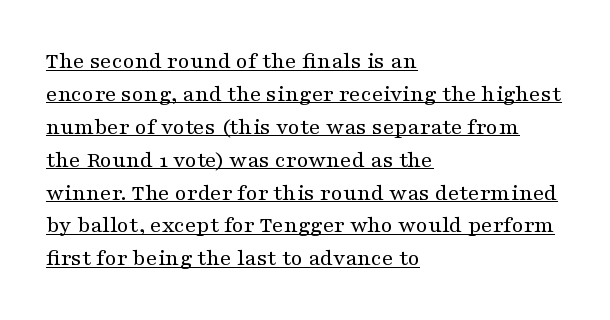
Q: Is the text bold? A: No.
Q: Is the text italic (slanted)? A: No, it is upright.
Q: Is the text underlined? A: Yes.
Q: How is the paragraph aligned? A: Left-aligned.
Q: Is the spacing between letters normal or unusually wide? A: Normal.
Q: Is the spacing between lines tight, normal or loose? A: Normal.
